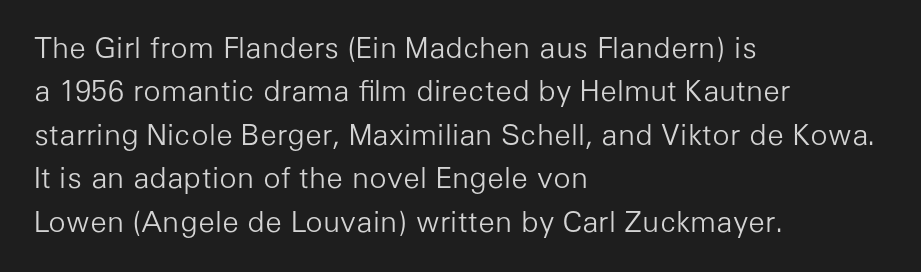
Q: Is the text bold? A: No.
Q: Is the text italic (slanted)? A: No, it is upright.
Q: Is the typeface a serif or a sans-serif typeface? A: Sans-serif.
Q: Is the text underlined? A: No.
Q: How is the paragraph aligned? A: Left-aligned.
Q: Is the spacing between letters normal or unusually wide? A: Normal.
Q: Is the spacing between lines tight, normal or loose? A: Normal.
Q: Width (condensed, normal, or wide)? A: Normal.
Q: Stroke contrast? A: Low.
Q: x-height? A: Medium.
Q: Monospaced? A: No.
